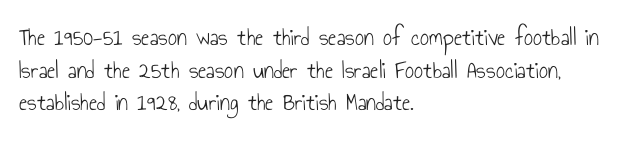
Q: Is the text bold? A: No.
Q: Is the text italic (slanted)? A: No, it is upright.
Q: Is the text underlined? A: No.
Q: How is the paragraph aligned? A: Left-aligned.
Q: Is the spacing between letters normal or unusually wide? A: Normal.
Q: Is the spacing between lines tight, normal or loose? A: Normal.
